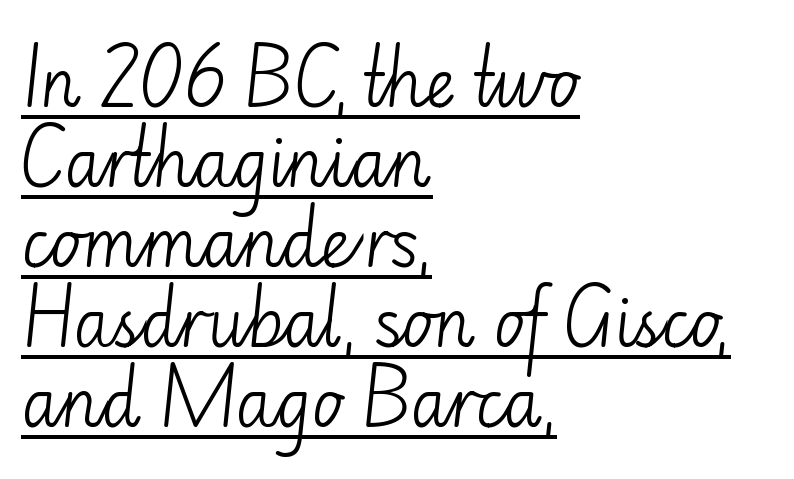
The image shows 65 px light sans-serif type; set left-aligned, line spacing 1.23x, normal letter spacing, underlined; low stroke contrast and a small x-height.
